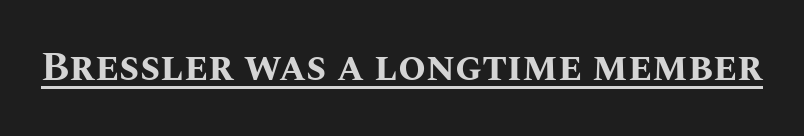
The image shows 40 px bold type, upright; set normal letter spacing, underlined; medium stroke contrast and a large x-height.
